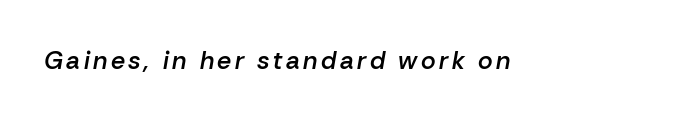
{"italic": "yes", "lean": "right", "slant_degrees": 10, "bold": "semi", "underline": "no", "glyph_px": 25}
